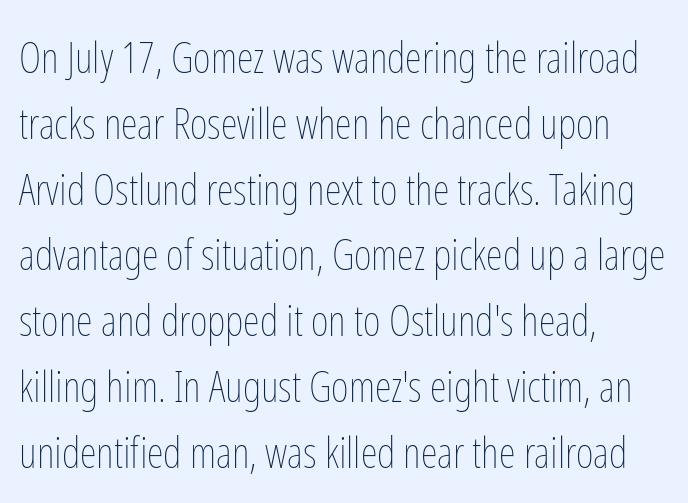
The image shows 43 px thin, condensed type, upright; set left-aligned, normal line spacing (1.53x), normal letter spacing, not underlined; low stroke contrast and a medium x-height.
